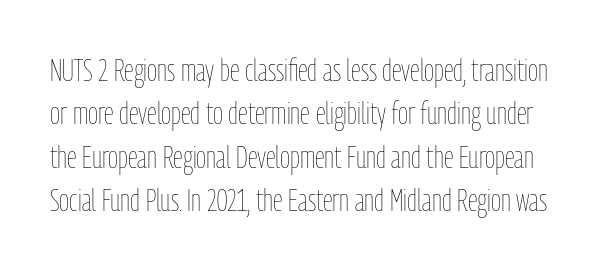
The image shows 31 px thin, condensed type, upright; set normal line spacing (1.4x), normal letter spacing, not underlined; low stroke contrast and a medium x-height.
